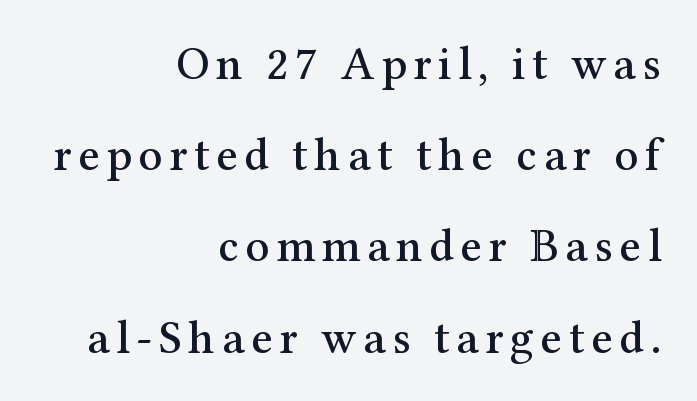
You could not count columns in this text — the font is proportionally spaced. Does the lettering tilt? It doesn't — this is upright. Compared with a flush-left layout, this one pins lines to the opposite, right side. Examine the stroke ends and you'll spot serifs. The string is rendered with underlining switched off. A typesetter would call this leading open, well beyond the default.
